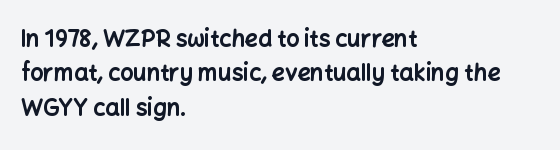
Is the letter spacing exaggerated? No — it looks like the ordinary default. Reading down the block, your eye returns to a fixed left position each line. Heavy-handed strokes throughout: this text is bold. Just letters on the line, the space beneath them empty. Baseline-to-baseline distance is the conventional proportion of letter height. A roman cut, with each character standing at attention.
